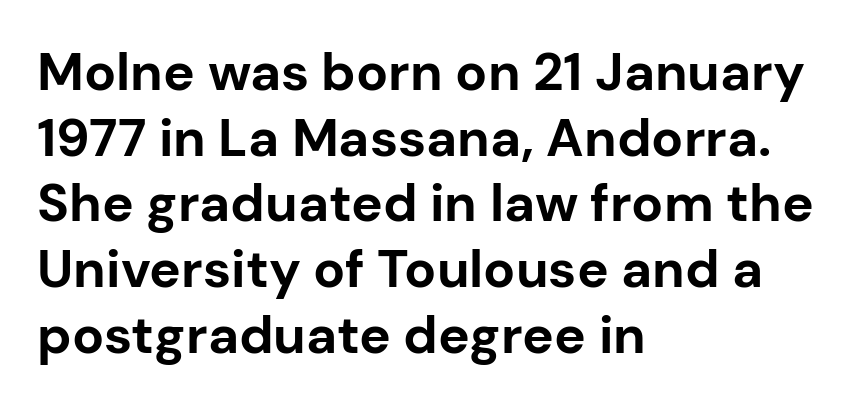
Q: Is the text bold? A: Yes.
Q: Is the text italic (slanted)? A: No, it is upright.
Q: Is the typeface a serif or a sans-serif typeface? A: Sans-serif.
Q: Is the text underlined? A: No.
Q: How is the paragraph aligned? A: Left-aligned.
Q: Is the spacing between letters normal or unusually wide? A: Normal.
Q: Width (condensed, normal, or wide)? A: Normal.
Q: Stroke contrast? A: Low.
Q: x-height? A: Medium.
Q: Monospaced? A: No.
